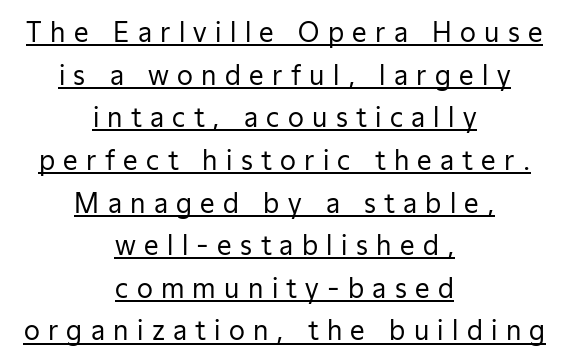
Compared with a flush-left layout, this one balances lines on the center instead. Students, observe the line beneath the letters — that is underlining. On a weight scale, this lands at 450 or below. Posture: vertical. This rendering widens character spacing well past its baseline value.
